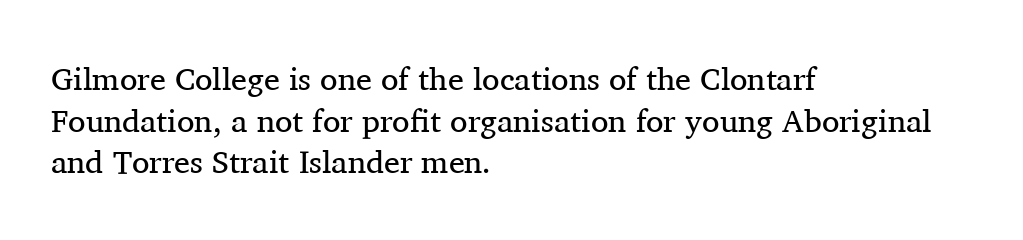
The image shows 32 px regular-weight serif type, upright; set left-aligned, normal line spacing (1.3x), normal letter spacing, not underlined; medium stroke contrast and a medium x-height.
